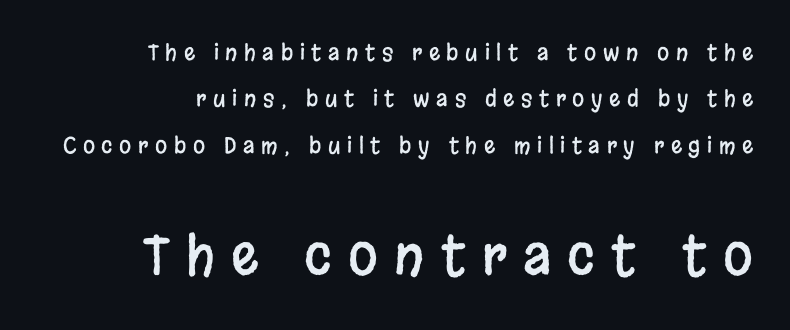
Q: Is the text italic (slanted)? A: No, it is upright.
Q: Is the typeface a serif or a sans-serif typeface? A: Sans-serif.
Q: Is the text underlined? A: No.
Q: How is the paragraph aligned? A: Right-aligned.
Q: Is the spacing between letters normal or unusually wide? A: Unusually wide.
Q: Is the spacing between lines tight, normal or loose? A: Loose.
Q: Which block of text is set in a larger size, the first (top) or the second (bottom)? A: The second (bottom) one.
Q: Width (condensed, normal, or wide)? A: Condensed.
Q: Stroke contrast? A: Low.
Q: x-height? A: Large.
Q: Monospaced? A: No.
